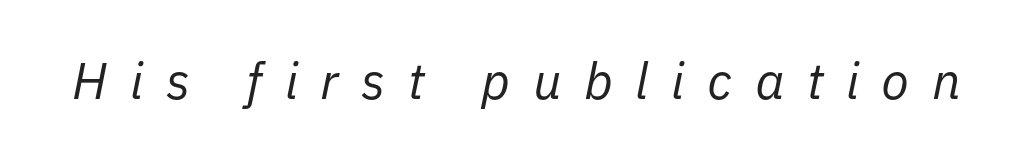
The image shows 51 px regular-weight type, italic (leaning right); set unusually wide letter spacing (+0.44 em), not underlined; low stroke contrast and a medium x-height.
